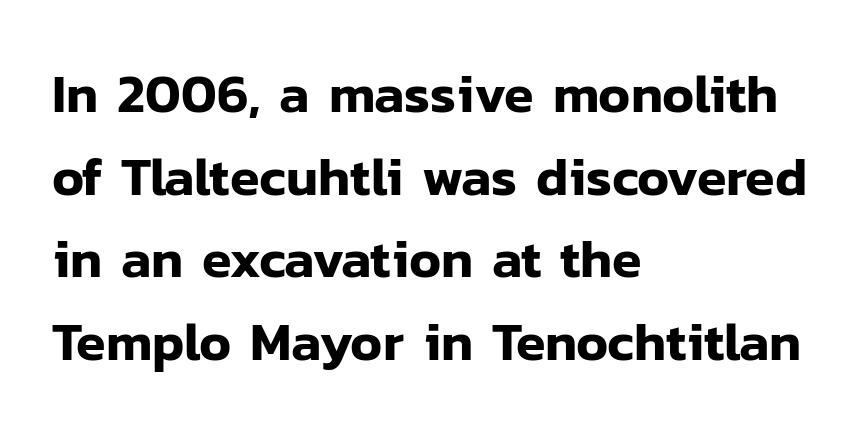
{"serif": "no", "italic": "no", "width": "normal", "stroke_contrast": "low", "x_height": "medium", "monospaced": "no", "underline": "no", "align": "left", "line_spacing": "normal", "line_spacing_ratio": 1.53, "letter_spacing": "normal", "letter_spacing_em": 0.0, "glyph_px": 54}
